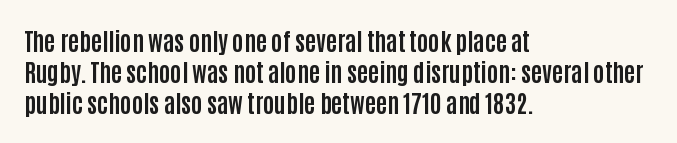
Q: Is the text bold? A: Yes.
Q: Is the text italic (slanted)? A: No, it is upright.
Q: Is the text underlined? A: No.
Q: How is the paragraph aligned? A: Left-aligned.
Q: Is the spacing between letters normal or unusually wide? A: Normal.
Q: Is the spacing between lines tight, normal or loose? A: Normal.
